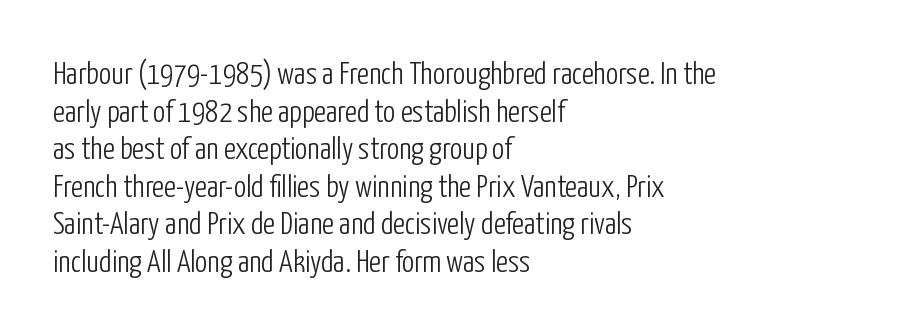
Q: Is the text bold? A: No.
Q: Is the text italic (slanted)? A: No, it is upright.
Q: Is the typeface a serif or a sans-serif typeface? A: Sans-serif.
Q: Is the text underlined? A: No.
Q: How is the paragraph aligned? A: Left-aligned.
Q: Is the spacing between letters normal or unusually wide? A: Normal.
Q: Width (condensed, normal, or wide)? A: Condensed.
Q: Stroke contrast? A: Low.
Q: x-height? A: Medium.
Q: Monospaced? A: No.
